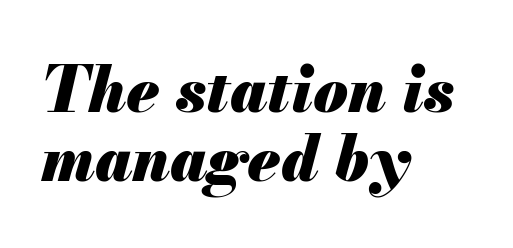
{"italic": "yes", "lean": "right", "slant_degrees": 13, "bold": "yes", "weight": "heavy", "width": "normal", "stroke_contrast": "medium", "x_height": "small", "monospaced": "no", "underline": "no", "align": "left", "line_spacing": "tight", "line_spacing_ratio": 1.09, "letter_spacing": "normal", "letter_spacing_em": 0.0, "glyph_px": 63}
